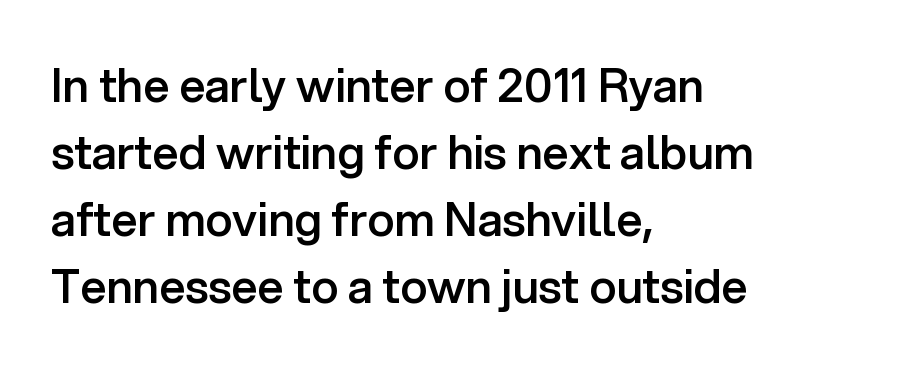
The image shows 46 px semibold sans-serif type, upright; set left-aligned, normal line spacing (1.46x), normal letter spacing, not underlined; low stroke contrast and a medium x-height.
